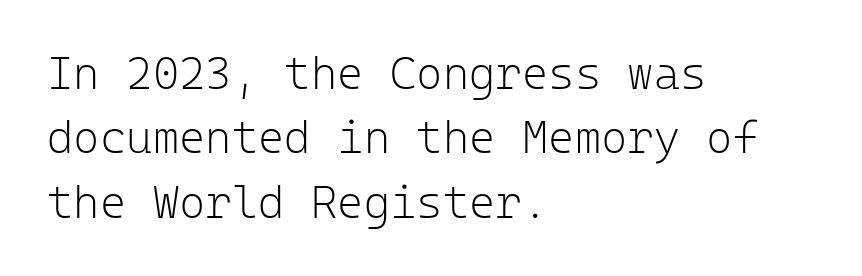
The image shows 45 px light sans-serif type, upright, monospaced; set left-aligned, normal line spacing (1.43x), normal letter spacing, not underlined; low stroke contrast and a medium x-height.
